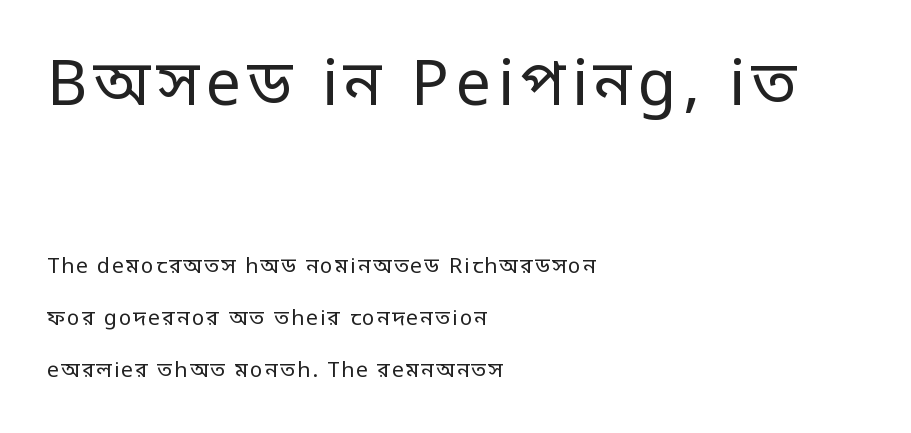
Q: Is the text bold? A: No.
Q: Is the text italic (slanted)? A: No, it is upright.
Q: Is the typeface a serif or a sans-serif typeface? A: Sans-serif.
Q: Is the text underlined? A: No.
Q: How is the paragraph aligned? A: Left-aligned.
Q: Is the spacing between lines tight, normal or loose? A: Loose.
Q: Which block of text is set in a larger size, the first (top) or the second (bottom)? A: The first (top) one.
Q: Width (condensed, normal, or wide)? A: Condensed.
Q: Stroke contrast? A: Low.
Q: Monospaced? A: No.
